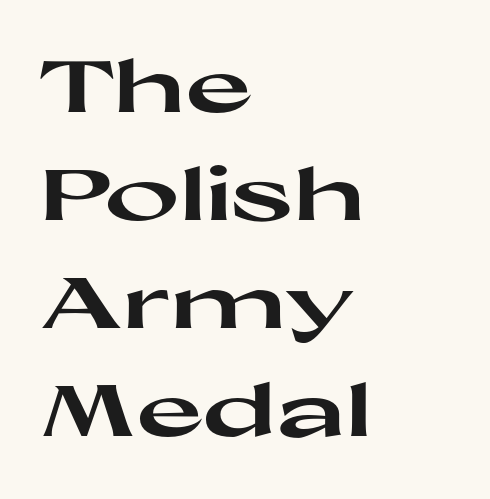
Q: Is the text bold? A: Yes.
Q: Is the text italic (slanted)? A: No, it is upright.
Q: Is the typeface a serif or a sans-serif typeface? A: Sans-serif.
Q: Is the text underlined? A: No.
Q: How is the paragraph aligned? A: Left-aligned.
Q: Is the spacing between letters normal or unusually wide? A: Normal.
Q: Is the spacing between lines tight, normal or loose? A: Normal.
Q: Width (condensed, normal, or wide)? A: Wide.
Q: Stroke contrast? A: High.
Q: x-height? A: Medium.
Q: Monospaced? A: No.
